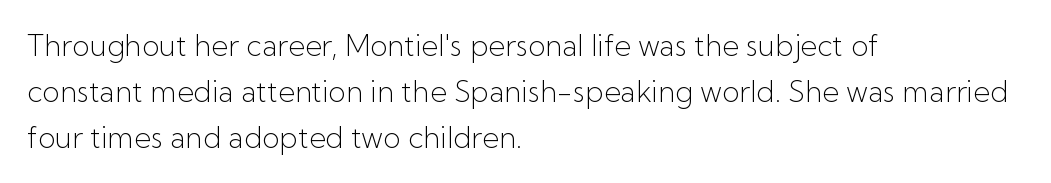
A typesetter would call this proportional, since set widths differ per character. This sample keeps an unexceptional amount of space between lines. The face used here is rendered with its standard letterfit. Where is the straight margin? On the left. The typeface chosen for these lines omits serifs. Unbolded letterforms with no extra heft.
